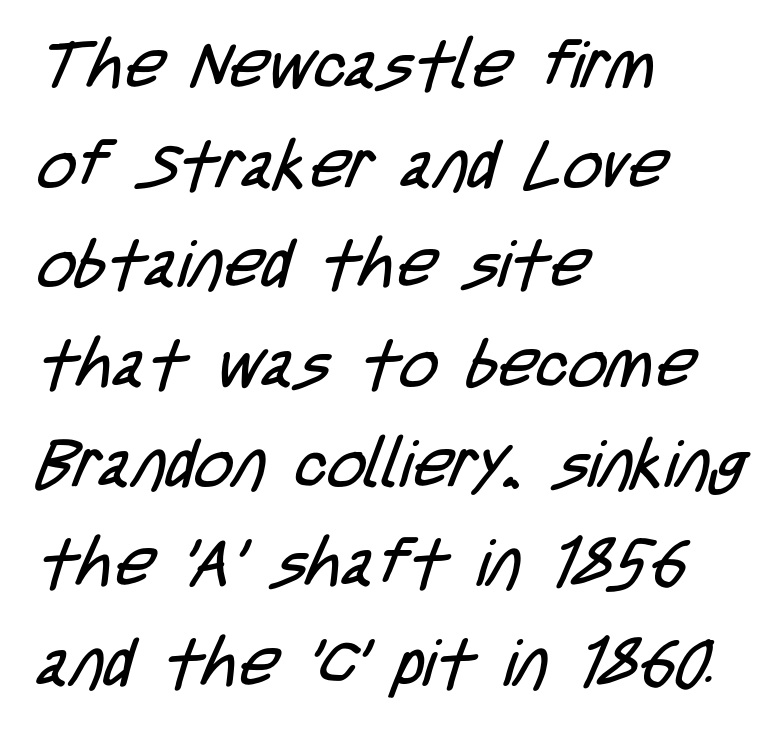
Q: Is the text bold? A: No.
Q: Is the typeface a serif or a sans-serif typeface? A: Sans-serif.
Q: Is the text underlined? A: No.
Q: How is the paragraph aligned? A: Left-aligned.
Q: Is the spacing between letters normal or unusually wide? A: Normal.
Q: Is the spacing between lines tight, normal or loose? A: Normal.
Q: Width (condensed, normal, or wide)? A: Condensed.
Q: Stroke contrast? A: Low.
Q: x-height? A: Large.
Q: Monospaced? A: No.
